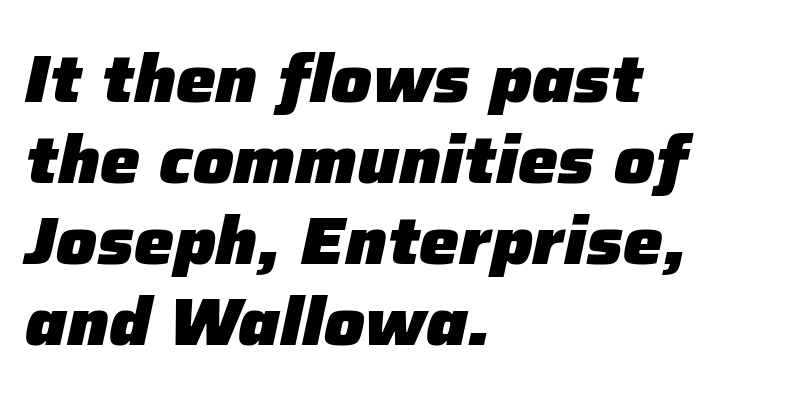
Q: Is the text bold? A: Yes.
Q: Is the text italic (slanted)? A: Yes, it leans right by about 12 degrees.
Q: Is the text underlined? A: No.
Q: How is the paragraph aligned? A: Left-aligned.
Q: Is the spacing between letters normal or unusually wide? A: Normal.
Q: Width (condensed, normal, or wide)? A: Normal.
Q: Stroke contrast? A: Low.
Q: x-height? A: Medium.
Q: Monospaced? A: No.
